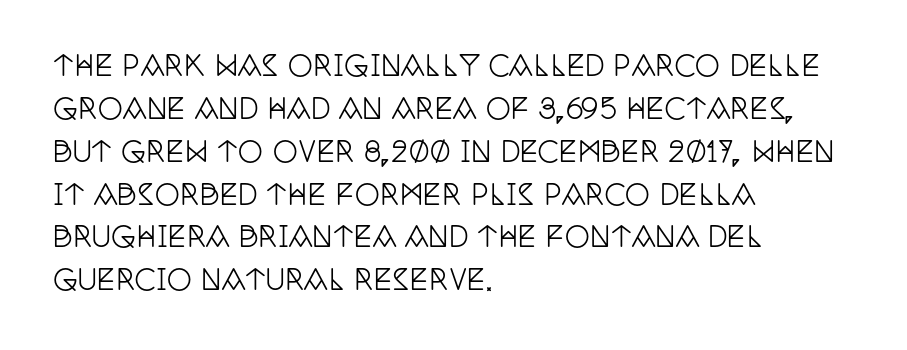
Check under the words: just untouched page. Ascenders rise straight up at ninety degrees. The letterforms sit shoulder to shoulder at normal distance. Does the copy run flush right? No — it runs flush left.
